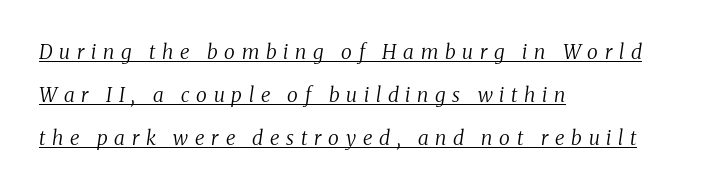
Every character sits at an angle, as italics do. These lines are set flush left with a ragged right edge. The font sits on the lighter half of the weight spectrum, regular included. The letters are spread apart with noticeably loose tracking. The vertical gap from one line to the next is large. In designer terms, the underline attribute is active on this setting.
